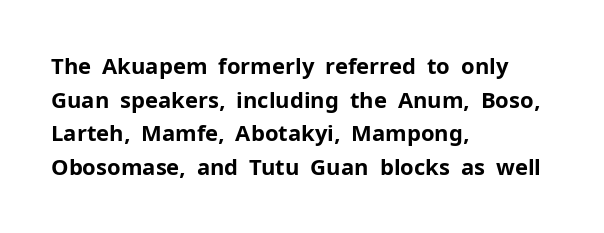
{"italic": "no", "bold": "yes", "underline": "no", "align": "left", "line_spacing": "normal", "line_spacing_ratio": 1.53, "letter_spacing": "normal", "letter_spacing_em": 0.0, "glyph_px": 22}
